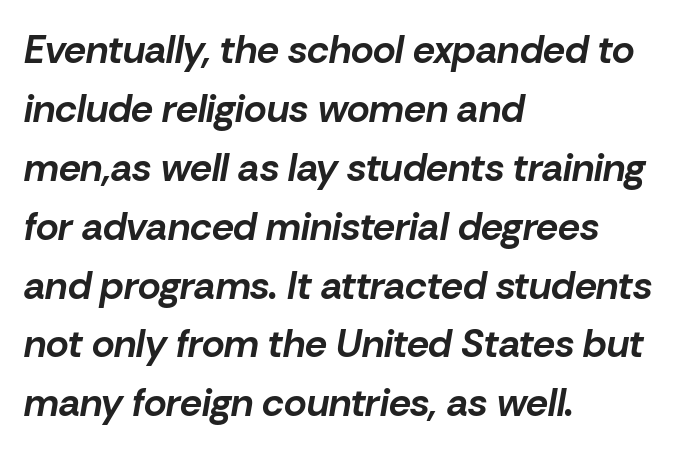
The image shows 39 px bold type, italic (leaning right); set left-aligned, normal line spacing (1.51x), normal letter spacing, not underlined; low stroke contrast and a medium x-height.
